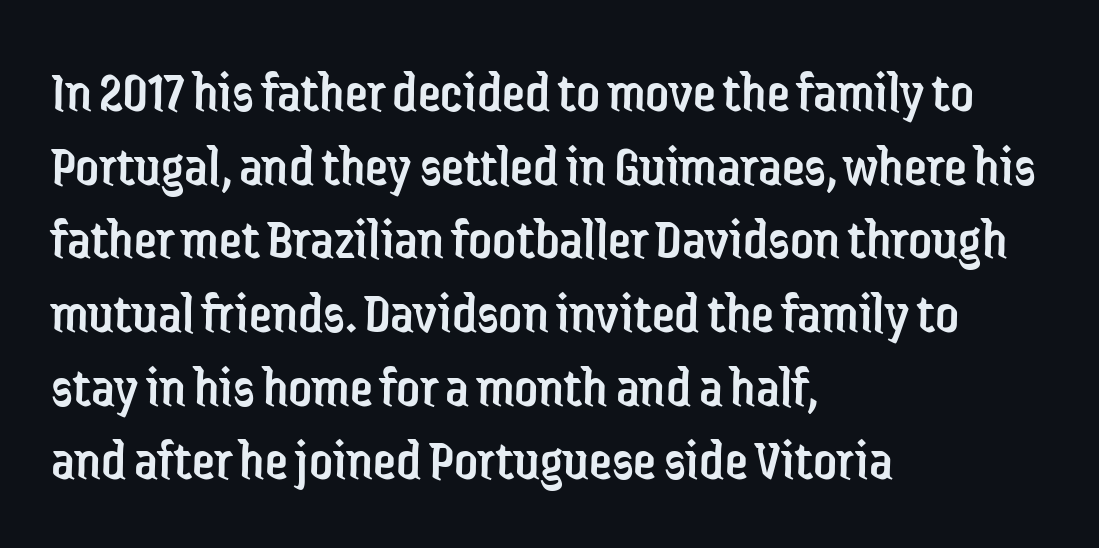
The image shows 58 px regular-weight, condensed sans-serif type, upright; set left-aligned, normal line spacing (1.27x), normal letter spacing, not underlined; low stroke contrast and a medium x-height.
